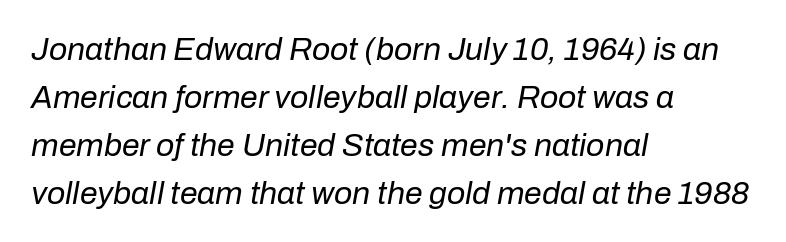
Q: Is the text bold? A: No.
Q: Is the text italic (slanted)? A: Yes, it leans right by about 10 degrees.
Q: Is the text underlined? A: No.
Q: How is the paragraph aligned? A: Left-aligned.
Q: Is the spacing between letters normal or unusually wide? A: Normal.
Q: Is the spacing between lines tight, normal or loose? A: Normal.
Q: Width (condensed, normal, or wide)? A: Normal.
Q: Stroke contrast? A: Low.
Q: x-height? A: Medium.
Q: Monospaced? A: No.
